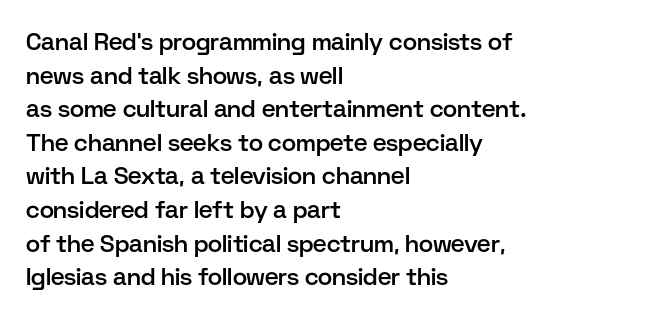
Tall strokes in this sample are plumb rather than angled. Honestly, the letter spacing is just normal — you wouldn't notice it. The foot of each line stays bare and open. The passage shown is semibold, sitting just below true bold. The space between consecutive lines is moderate.
